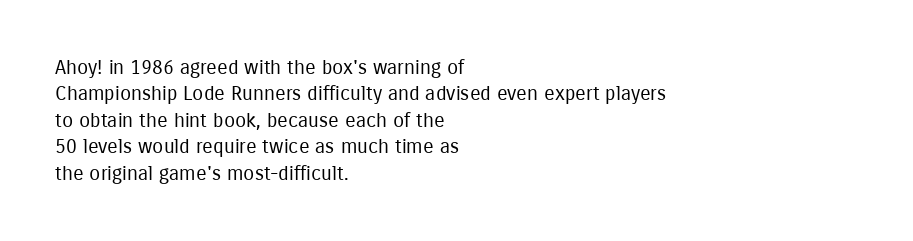
The image shows 20 px text type, upright; set left-aligned, normal line spacing (1.32x), normal letter spacing, not underlined.
